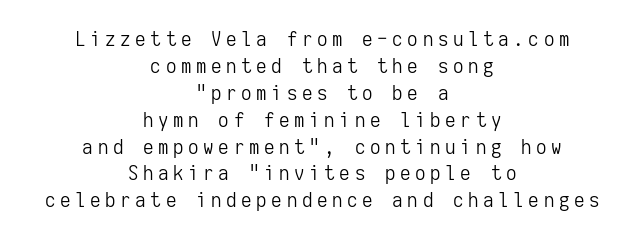
{"italic": "no", "bold": "no", "underline": "no", "align": "center", "line_spacing": "normal", "line_spacing_ratio": 1.28, "letter_spacing": "wide", "letter_spacing_em": 0.22, "glyph_px": 21}
